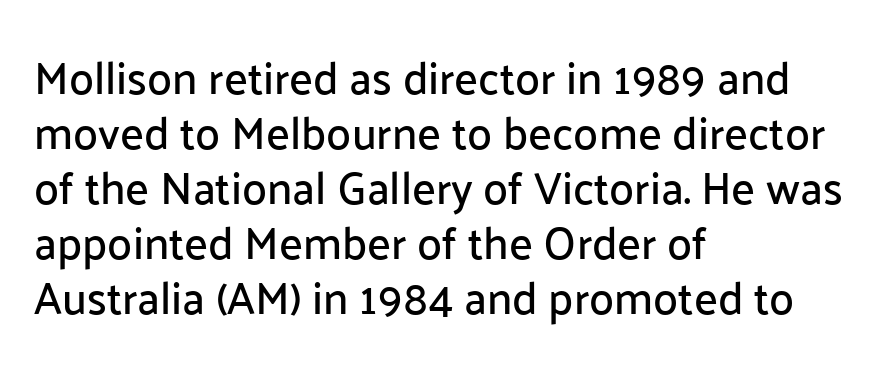
The image shows 45 px sans-serif type, upright; set left-aligned, line spacing 1.22x, normal letter spacing, not underlined; low stroke contrast and a medium x-height.
